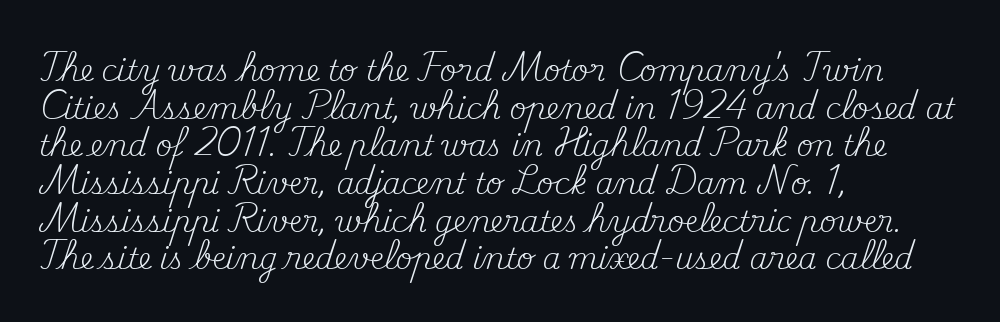
The image shows 29 px regular-weight serif type; set left-aligned, normal line spacing (1.3x), normal letter spacing, not underlined; medium stroke contrast and a small x-height.
